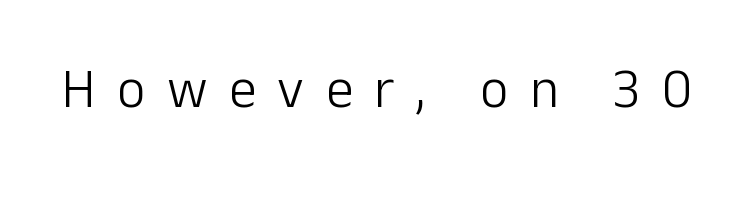
The image shows 55 px light sans-serif type, upright; set unusually wide letter spacing (+0.39 em), not underlined; low stroke contrast and a medium x-height.
